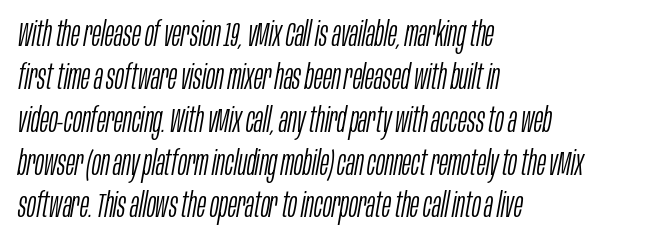
In terms of posture, this sample is oblique. This block has exactly the height ordinary leading produces. The typesetter chose a ragged-right arrangement here. The passage shown is typed in a proportional face where columns would drift. Descenders hang freely into open space.
